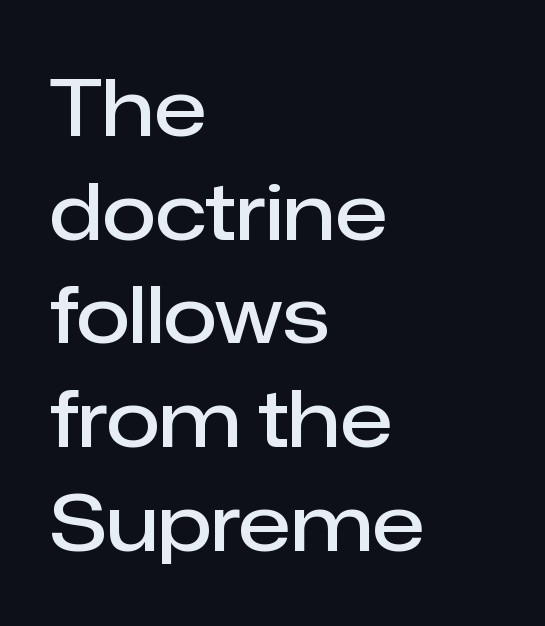
Q: Is the text bold? A: Semi-bold.
Q: Is the text italic (slanted)? A: No, it is upright.
Q: Is the typeface a serif or a sans-serif typeface? A: Sans-serif.
Q: Is the text underlined? A: No.
Q: How is the paragraph aligned? A: Left-aligned.
Q: Is the spacing between letters normal or unusually wide? A: Normal.
Q: Is the spacing between lines tight, normal or loose? A: Normal.
Q: Width (condensed, normal, or wide)? A: Normal.
Q: Stroke contrast? A: Low.
Q: x-height? A: Medium.
Q: Monospaced? A: No.
